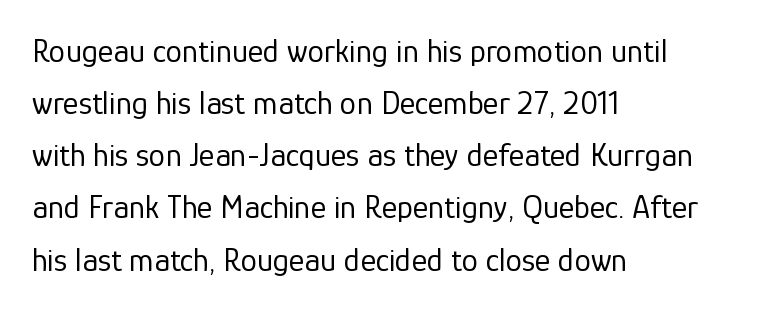
Q: Is the text bold? A: No.
Q: Is the text italic (slanted)? A: No, it is upright.
Q: Is the typeface a serif or a sans-serif typeface? A: Sans-serif.
Q: Is the text underlined? A: No.
Q: How is the paragraph aligned? A: Left-aligned.
Q: Is the spacing between letters normal or unusually wide? A: Normal.
Q: Is the spacing between lines tight, normal or loose? A: Normal.
Q: Width (condensed, normal, or wide)? A: Normal.
Q: Stroke contrast? A: Low.
Q: x-height? A: Medium.
Q: Monospaced? A: No.
